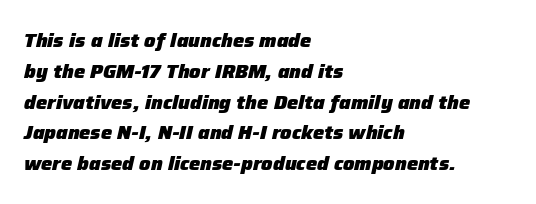
Reading down the column, the eye jumps a familiar distance to each next line. Quick note: underline off. Horizontally, the lines are justified to the leading edge only. The typography opts for an oblique posture over an upright one. Characters follow at the spacing the type designer built in. I'd describe the lettering as bold — thick and assertive.
